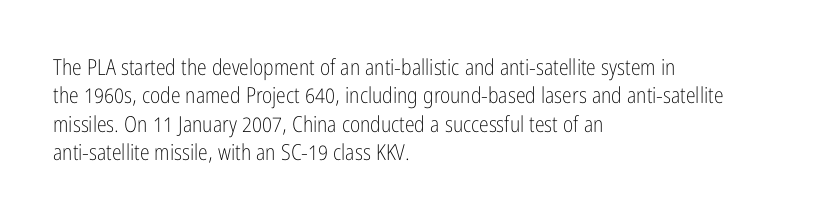
Q: Is the text bold? A: No.
Q: Is the text italic (slanted)? A: No, it is upright.
Q: Is the text underlined? A: No.
Q: How is the paragraph aligned? A: Left-aligned.
Q: Is the spacing between letters normal or unusually wide? A: Normal.
Q: Is the spacing between lines tight, normal or loose? A: Normal.
